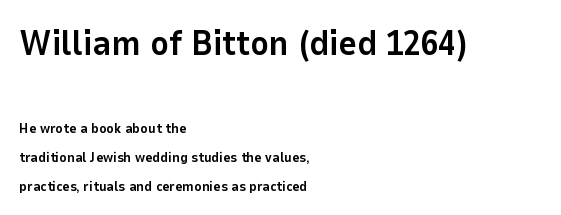
Q: Is the text bold? A: Yes.
Q: Is the text italic (slanted)? A: No, it is upright.
Q: Is the typeface a serif or a sans-serif typeface? A: Sans-serif.
Q: Is the text underlined? A: No.
Q: How is the paragraph aligned? A: Left-aligned.
Q: Is the spacing between letters normal or unusually wide? A: Normal.
Q: Is the spacing between lines tight, normal or loose? A: Loose.
Q: Which block of text is set in a larger size, the first (top) or the second (bottom)? A: The first (top) one.
Q: Width (condensed, normal, or wide)? A: Normal.
Q: Stroke contrast? A: Low.
Q: x-height? A: Medium.
Q: Monospaced? A: No.
